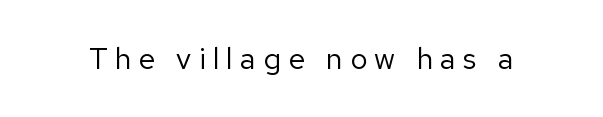
The image shows 30 px regular-weight sans-serif type, upright; set unusually wide letter spacing (+0.24 em), not underlined; low stroke contrast and a medium x-height.
